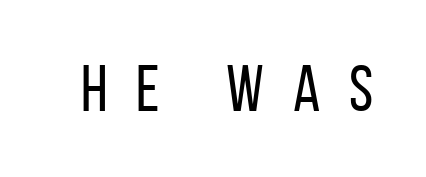
The image shows 65 px regular-weight, condensed sans-serif type, upright; set unusually wide letter spacing (+0.44 em), not underlined; low stroke contrast and a large x-height.
